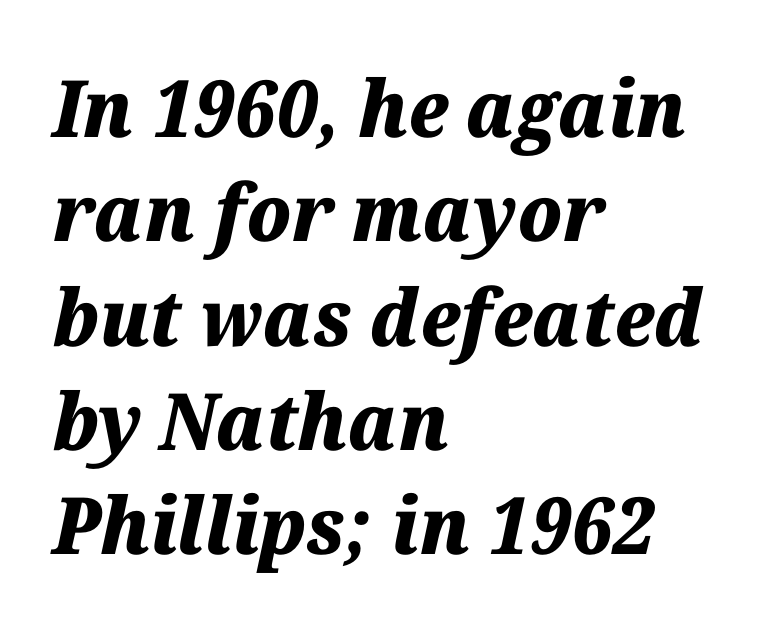
The image shows 79 px heavy type, italic (leaning right); set left-aligned, normal line spacing (1.32x), normal letter spacing, not underlined; medium stroke contrast and a medium x-height.
